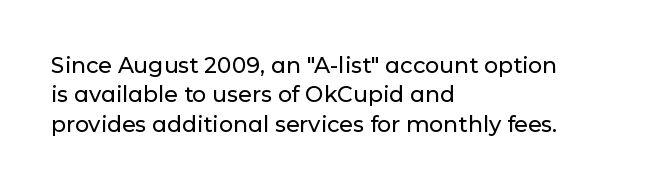
Q: Is the text italic (slanted)? A: No, it is upright.
Q: Is the text underlined? A: No.
Q: How is the paragraph aligned? A: Left-aligned.
Q: Is the spacing between letters normal or unusually wide? A: Normal.
Q: Is the spacing between lines tight, normal or loose? A: Normal.
